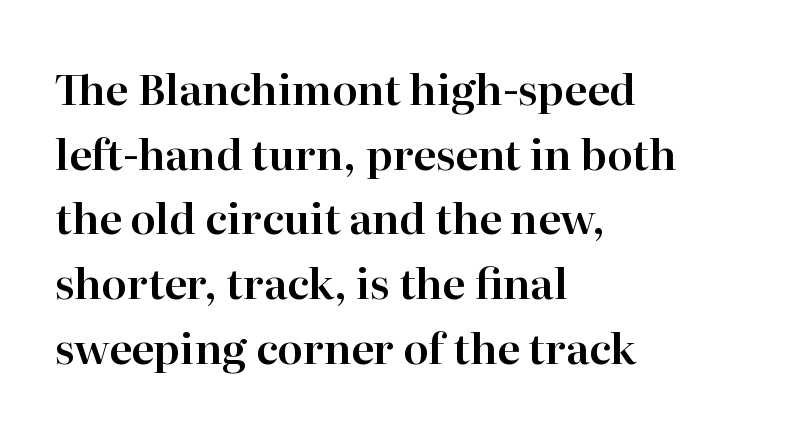
{"serif": "yes", "italic": "no", "width": "normal", "stroke_contrast": "high", "x_height": "medium", "monospaced": "no", "underline": "no", "align": "left", "line_spacing": "normal", "line_spacing_ratio": 1.54, "letter_spacing": "normal", "letter_spacing_em": 0.0, "glyph_px": 42}
